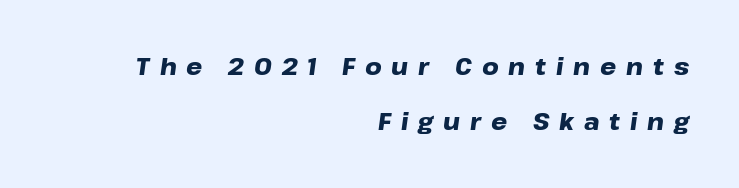
Q: Is the text bold? A: Yes.
Q: Is the text italic (slanted)? A: Yes, it leans right by about 8 degrees.
Q: Is the text underlined? A: No.
Q: How is the paragraph aligned? A: Right-aligned.
Q: Is the spacing between letters normal or unusually wide? A: Unusually wide.
Q: Is the spacing between lines tight, normal or loose? A: Loose.
